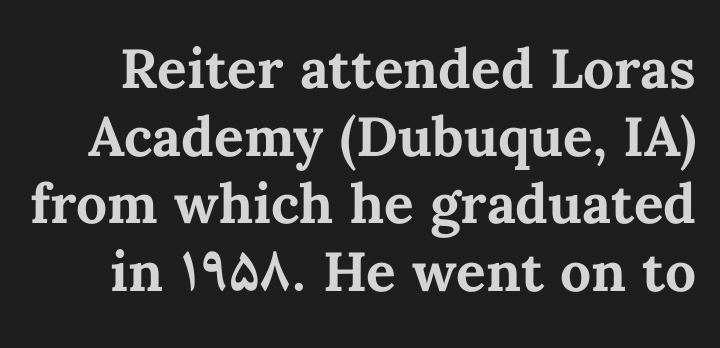
The image shows 55 px bold type, upright; set line spacing 1.23x, normal letter spacing, not underlined; medium stroke contrast and a medium x-height.
